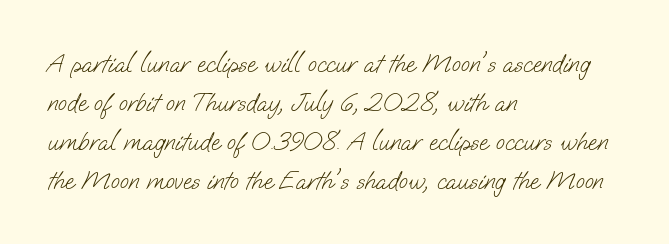
The image shows 26 px text type; set left-aligned, normal line spacing (1.5x), normal letter spacing, not underlined.
